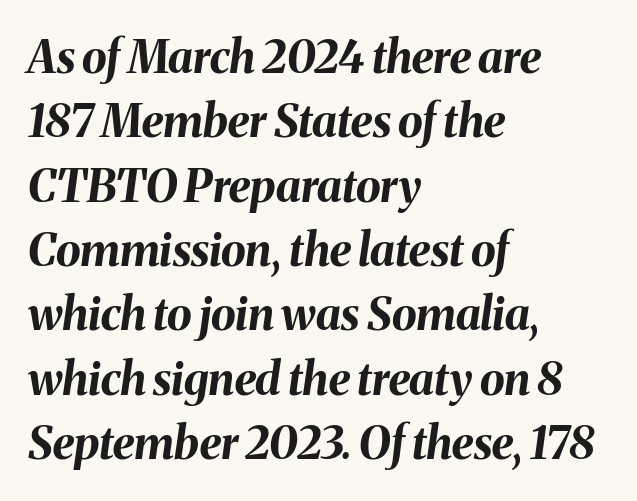
{"italic": "yes", "lean": "right", "slant_degrees": 8, "bold": "yes", "weight": "bold", "width": "normal", "stroke_contrast": "medium", "x_height": "medium", "monospaced": "no", "underline": "no", "align": "left", "line_spacing": "normal", "line_spacing_ratio": 1.43, "letter_spacing": "normal", "letter_spacing_em": 0.0, "glyph_px": 45}
